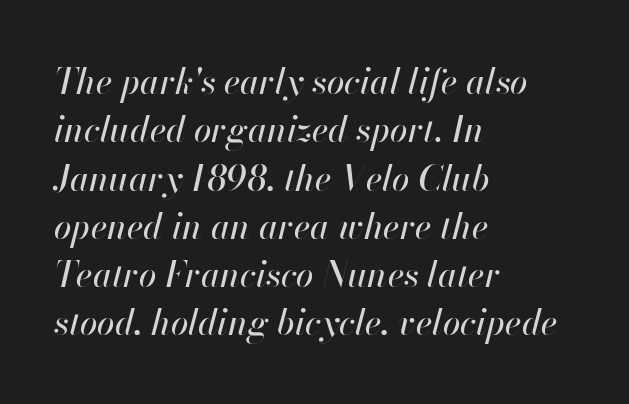
This rendering uses left alignment, leaving the right contour irregular. Words appear dense and cohesive because spacing is normal. Yep, that's italic — everything's leaning. The strip under each line holds only bare page.
